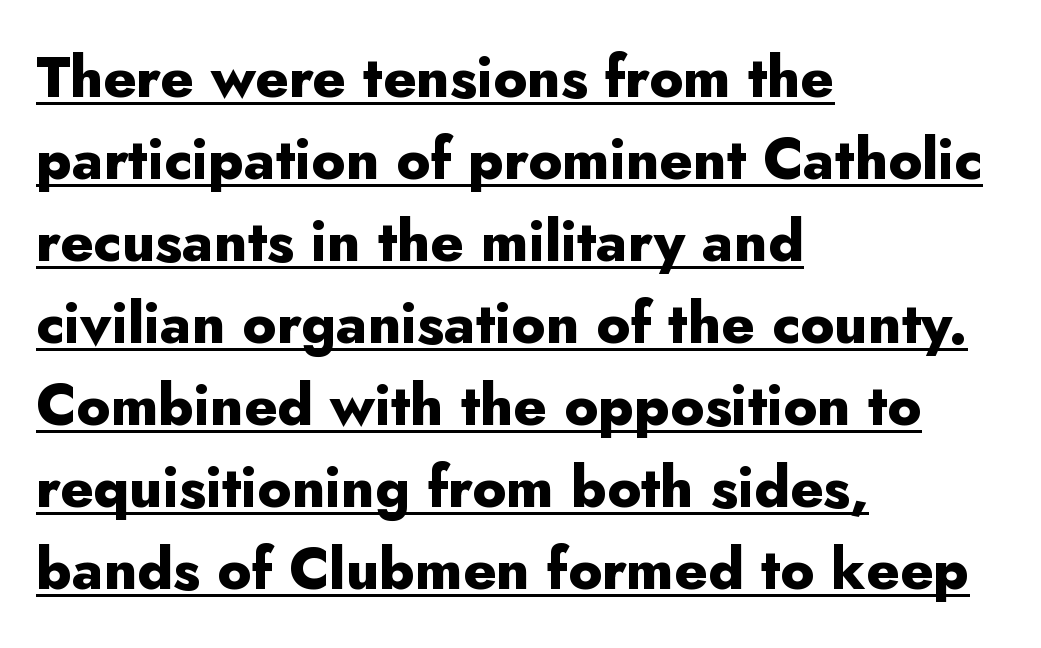
The image shows 57 px heavy sans-serif type, upright; set left-aligned, normal line spacing (1.44x), normal letter spacing, underlined; low stroke contrast and a small x-height.
